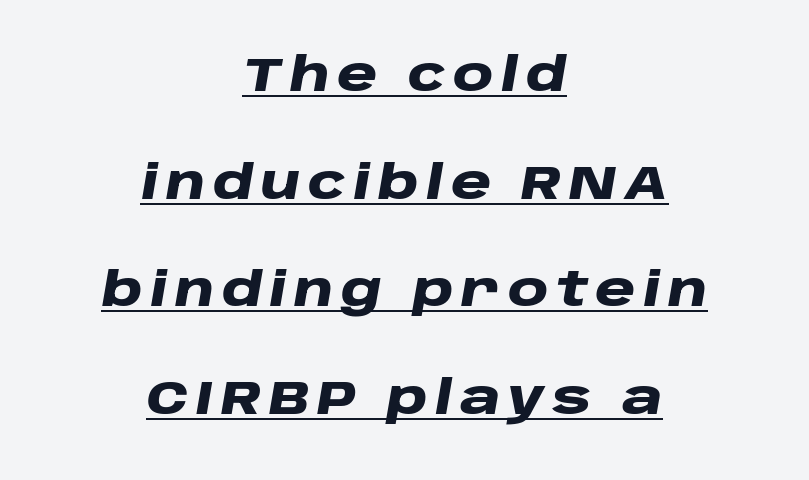
{"italic": "yes", "lean": "right", "slant_degrees": 10, "bold": "yes", "weight": "heavy", "width": "wide", "stroke_contrast": "low", "x_height": "large", "monospaced": "no", "underline": "yes", "align": "center", "line_spacing": "loose", "line_spacing_ratio": 2.34, "glyph_px": 46}
